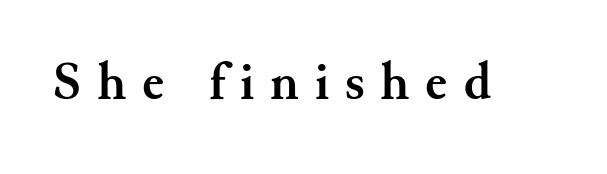
The image shows 53 px semibold serif type, upright; set unusually wide letter spacing (+0.3 em), not underlined; medium stroke contrast and a small x-height.
